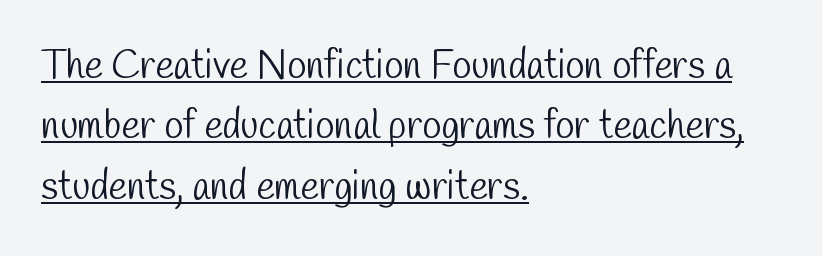
Q: Is the text bold? A: No.
Q: Is the typeface a serif or a sans-serif typeface? A: Sans-serif.
Q: Is the text underlined? A: Yes.
Q: How is the paragraph aligned? A: Left-aligned.
Q: Is the spacing between letters normal or unusually wide? A: Normal.
Q: Is the spacing between lines tight, normal or loose? A: Normal.
Q: Width (condensed, normal, or wide)? A: Condensed.
Q: Stroke contrast? A: Low.
Q: x-height? A: Medium.
Q: Monospaced? A: No.
